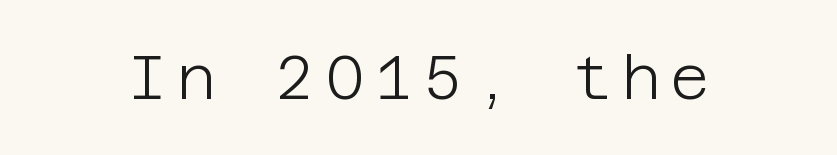
Are there feet on the stems? There aren't — it's a sans. It's the straight-up-and-down kind of type. Weight: regular or lighter. The gap between lines stays unmarked.
